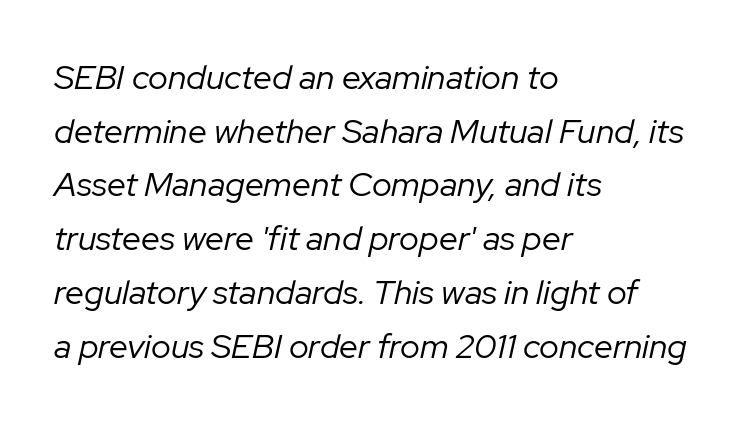
Q: Is the text bold? A: No.
Q: Is the text italic (slanted)? A: Yes, it leans right by about 12 degrees.
Q: Is the text underlined? A: No.
Q: How is the paragraph aligned? A: Left-aligned.
Q: Is the spacing between letters normal or unusually wide? A: Normal.
Q: Is the spacing between lines tight, normal or loose? A: Normal.
Q: Width (condensed, normal, or wide)? A: Normal.
Q: Stroke contrast? A: Low.
Q: x-height? A: Medium.
Q: Monospaced? A: No.
